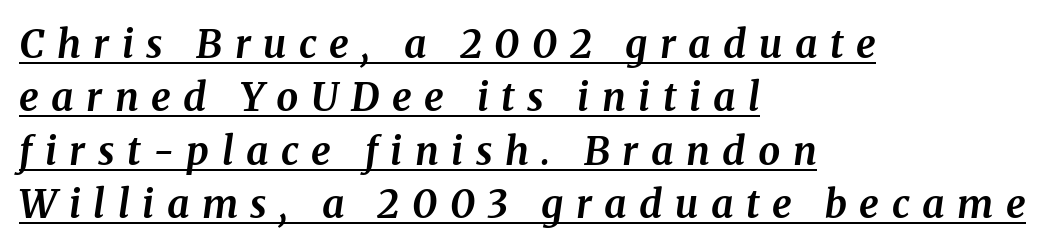
The tracking reads as deliberately expanded to a designer's eye. The face used here appears with an underline applied. Italic? Definitely — the glyphs are oblique. Leading: standard.
